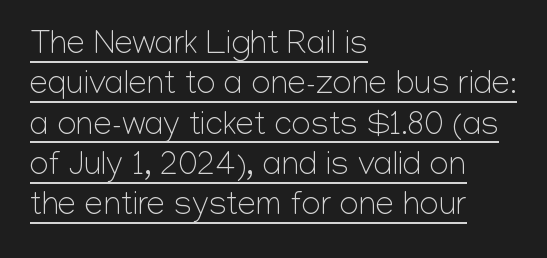
No italicization has been applied; the sample stays upright. Typographically, this falls in the sans-serif category. A typographer would call this underscored text. Caption: multi-line text, flush left, ragged right. The weight tops out at a normal text grade. Character widths vary here, with narrow letters taking less room than wide ones.
